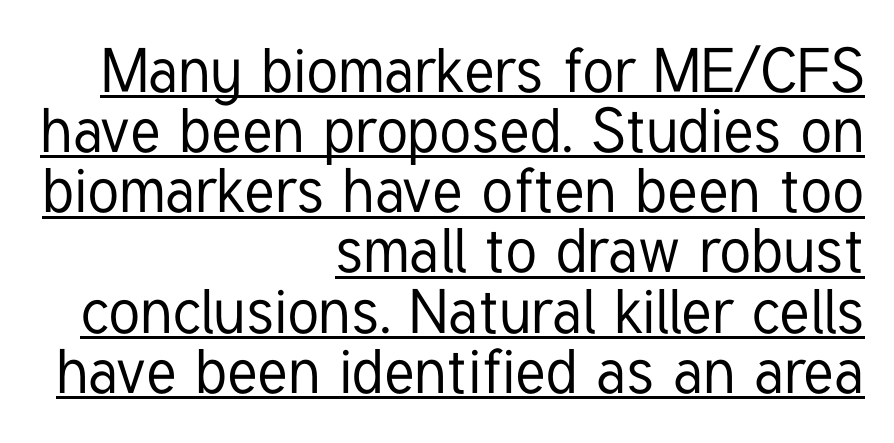
The image shows 62 px condensed sans-serif type, upright; set right-aligned, tight line spacing (0.97x), normal letter spacing, underlined; low stroke contrast and a medium x-height.
